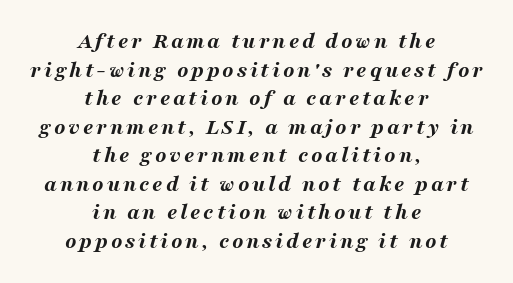
The image shows 23 px bold type, italic (leaning right); set centered, line spacing 1.24x, not underlined.
